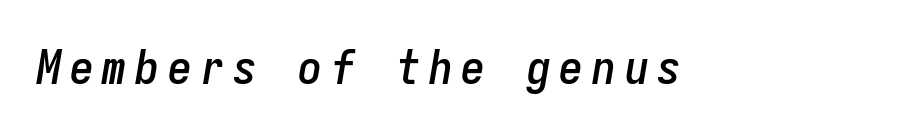
The gap between lines stays unmarked. You could count columns in this text — the font is strictly monospaced. The glyphs look as if they've been sheared to an angle.
